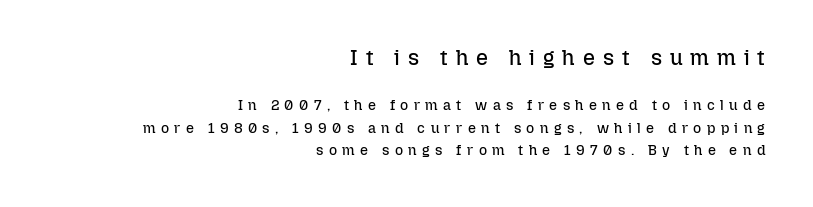
The image shows 21 px text type, upright; set right-aligned, normal line spacing (1.6x), unusually wide letter spacing (+0.38 em), not underlined; the first (top) block is 1.5x larger.
